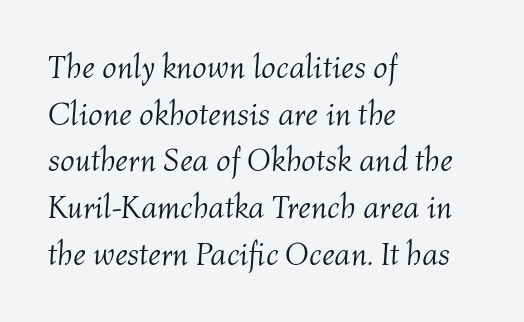
Q: Is the text bold? A: No.
Q: Is the text italic (slanted)? A: Yes, it leans right by about 4 degrees.
Q: Is the text underlined? A: No.
Q: How is the paragraph aligned? A: Left-aligned.
Q: Is the spacing between letters normal or unusually wide? A: Normal.
Q: Is the spacing between lines tight, normal or loose? A: Normal.
Q: Width (condensed, normal, or wide)? A: Normal.
Q: Stroke contrast? A: Medium.
Q: x-height? A: Medium.
Q: Monospaced? A: No.
